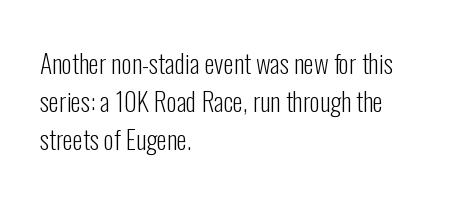
{"italic": "no", "bold": "no", "underline": "no", "align": "left", "line_spacing": "normal", "line_spacing_ratio": 1.47, "letter_spacing": "normal", "letter_spacing_em": 0.0, "glyph_px": 26}
